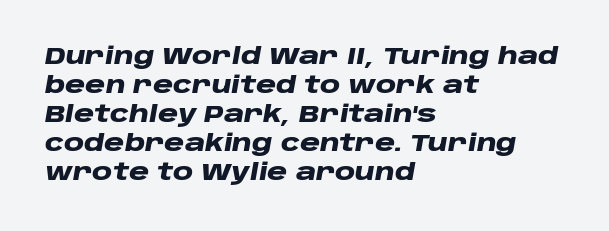
The passage shown leans; its letterforms are oblique. Vertical spacing — default. You'd pick this weight for a headline — it's a proper bold. The compositor pushed each line to the left boundary. Beneath every word, the page is bare. Look at the tracking — it's just the regular setting, nothing added.
